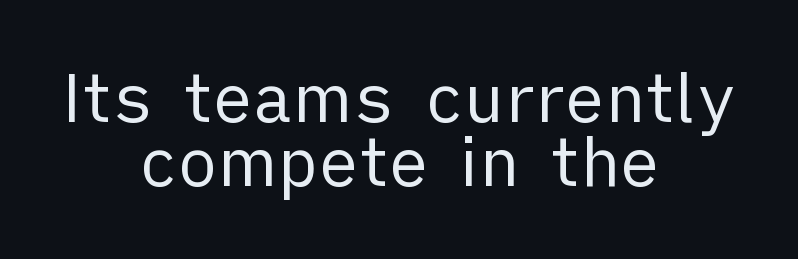
{"serif": "no", "italic": "no", "bold": "no", "weight": "regular", "width": "normal", "stroke_contrast": "low", "x_height": "medium", "monospaced": "no", "underline": "no", "align": "center", "line_spacing": "tight", "line_spacing_ratio": 0.96, "letter_spacing": "normal", "letter_spacing_em": 0.0, "glyph_px": 67}
